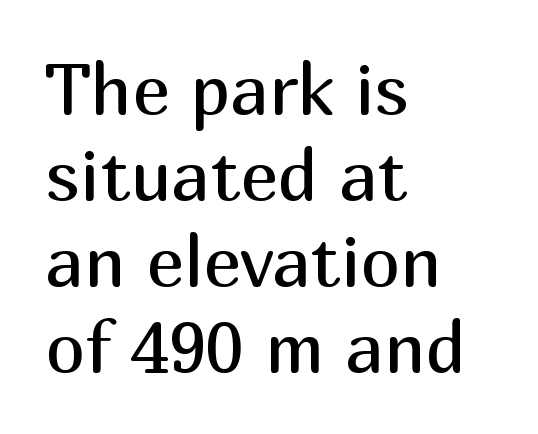
{"serif": "no", "italic": "no", "bold": "no", "weight": "regular", "width": "normal", "stroke_contrast": "medium", "x_height": "medium", "monospaced": "no", "underline": "no", "align": "left", "line_spacing_ratio": 1.21, "letter_spacing": "normal", "letter_spacing_em": 0.0, "glyph_px": 71}
